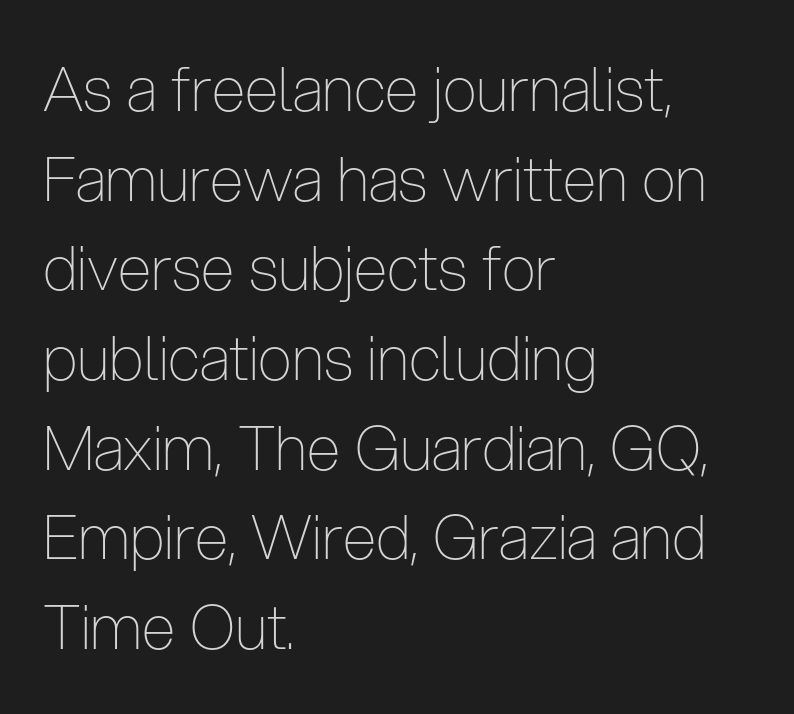
Q: Is the text bold? A: No.
Q: Is the text italic (slanted)? A: No, it is upright.
Q: Is the typeface a serif or a sans-serif typeface? A: Sans-serif.
Q: Is the text underlined? A: No.
Q: How is the paragraph aligned? A: Left-aligned.
Q: Is the spacing between letters normal or unusually wide? A: Normal.
Q: Is the spacing between lines tight, normal or loose? A: Normal.
Q: Width (condensed, normal, or wide)? A: Condensed.
Q: Stroke contrast? A: Low.
Q: x-height? A: Medium.
Q: Monospaced? A: No.
